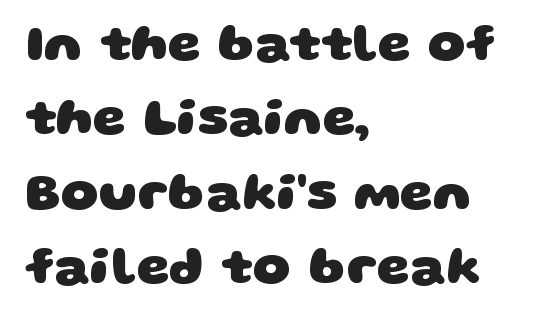
The image shows 52 px heavy, wide sans-serif type; set left-aligned, normal line spacing (1.43x), normal letter spacing, not underlined; low stroke contrast and a large x-height.
